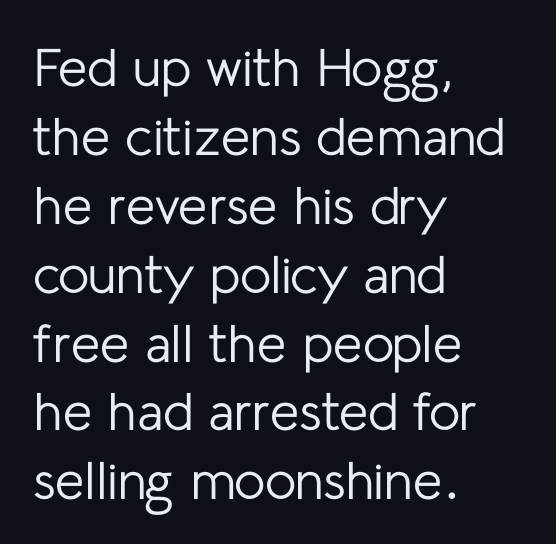
Q: Is the text bold? A: No.
Q: Is the text italic (slanted)? A: No, it is upright.
Q: Is the typeface a serif or a sans-serif typeface? A: Sans-serif.
Q: Is the text underlined? A: No.
Q: How is the paragraph aligned? A: Left-aligned.
Q: Is the spacing between letters normal or unusually wide? A: Normal.
Q: Is the spacing between lines tight, normal or loose? A: Normal.
Q: Width (condensed, normal, or wide)? A: Normal.
Q: Stroke contrast? A: Low.
Q: x-height? A: Medium.
Q: Monospaced? A: No.
